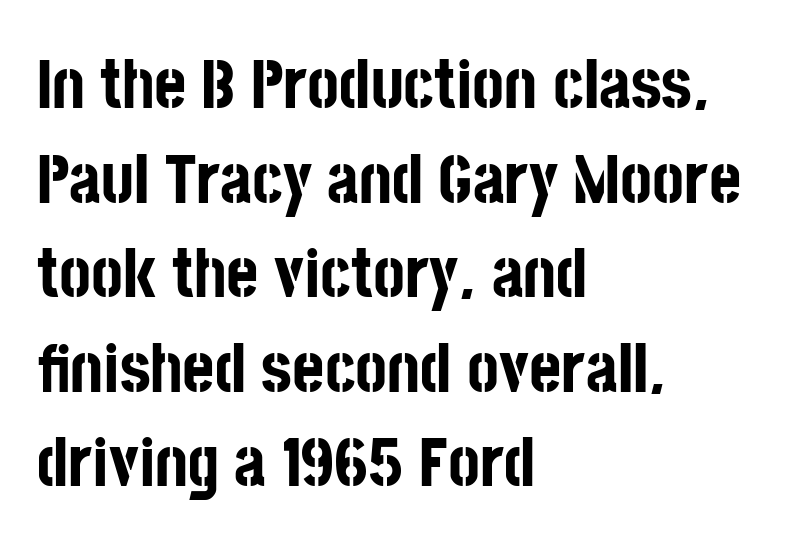
The image shows 69 px bold, condensed sans-serif type, upright; set left-aligned, normal line spacing (1.37x), normal letter spacing, not underlined; low stroke contrast and a large x-height.
